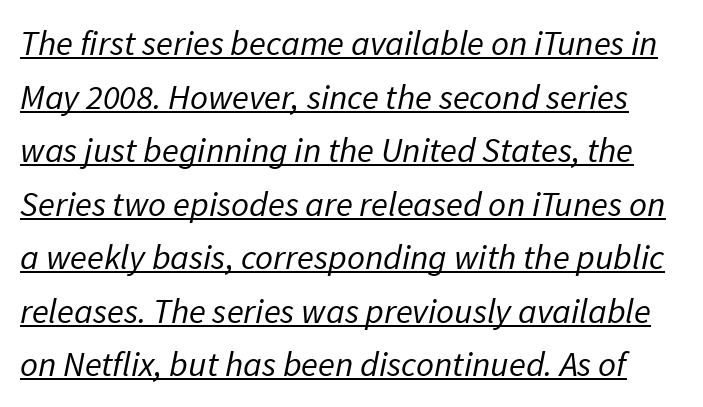
Q: Is the text bold? A: No.
Q: Is the typeface a serif or a sans-serif typeface? A: Sans-serif.
Q: Is the text underlined? A: Yes.
Q: Is the spacing between letters normal or unusually wide? A: Normal.
Q: Is the spacing between lines tight, normal or loose? A: Normal.
Q: Width (condensed, normal, or wide)? A: Normal.
Q: Stroke contrast? A: Low.
Q: x-height? A: Medium.
Q: Monospaced? A: No.
